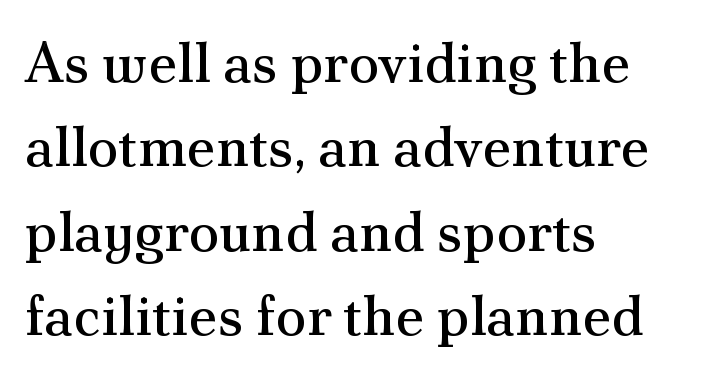
Q: Is the text bold? A: No.
Q: Is the text italic (slanted)? A: No, it is upright.
Q: Is the typeface a serif or a sans-serif typeface? A: Serif.
Q: Is the text underlined? A: No.
Q: How is the paragraph aligned? A: Left-aligned.
Q: Is the spacing between letters normal or unusually wide? A: Normal.
Q: Is the spacing between lines tight, normal or loose? A: Normal.
Q: Width (condensed, normal, or wide)? A: Normal.
Q: Stroke contrast? A: Medium.
Q: x-height? A: Small.
Q: Monospaced? A: No.
